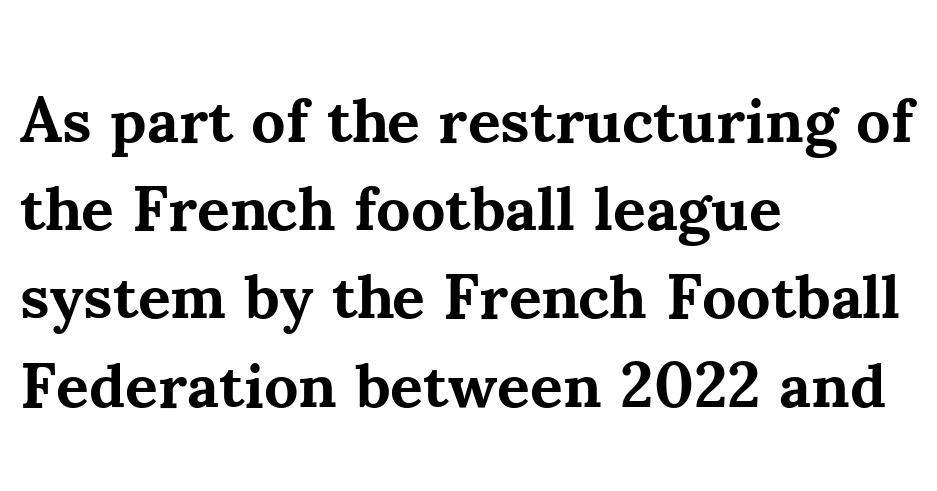
{"serif": "yes", "italic": "no", "bold": "yes", "weight": "bold", "width": "normal", "stroke_contrast": "medium", "x_height": "small", "monospaced": "no", "underline": "no", "align": "left", "line_spacing": "normal", "line_spacing_ratio": 1.4, "letter_spacing": "normal", "letter_spacing_em": 0.0, "glyph_px": 63}
